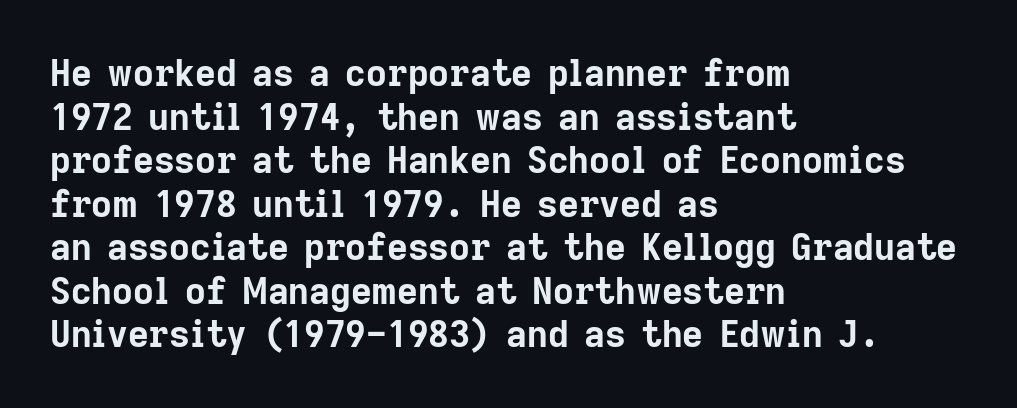
{"serif": "no", "italic": "no", "bold": "yes", "weight": "bold", "width": "normal", "stroke_contrast": "low", "x_height": "medium", "monospaced": "no", "underline": "no", "align": "left", "line_spacing_ratio": 1.21, "letter_spacing": "normal", "letter_spacing_em": 0.0, "glyph_px": 36}
